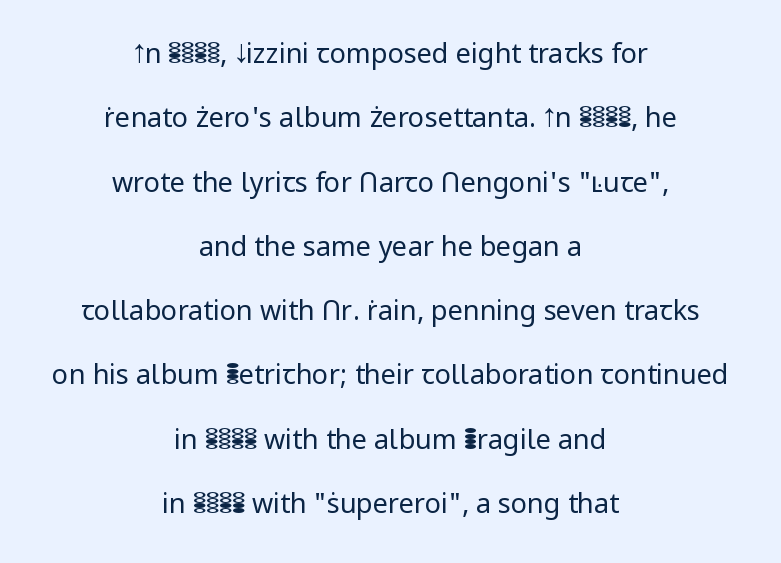
The image shows 27 px text type, upright; set centered, loose line spacing (2.38x), normal letter spacing, not underlined.
